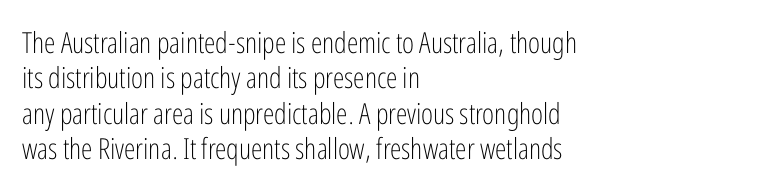
{"serif": "no", "italic": "no", "bold": "no", "weight": "light", "width": "condensed", "stroke_contrast": "low", "x_height": "medium", "monospaced": "no", "underline": "no", "align": "left", "line_spacing_ratio": 1.22, "letter_spacing": "normal", "letter_spacing_em": 0.0, "glyph_px": 29}
